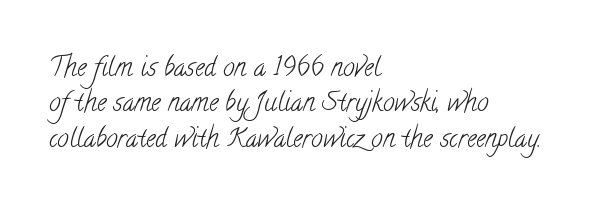
The image shows 26 px text type; set left-aligned, normal line spacing (1.36x), normal letter spacing, not underlined.
